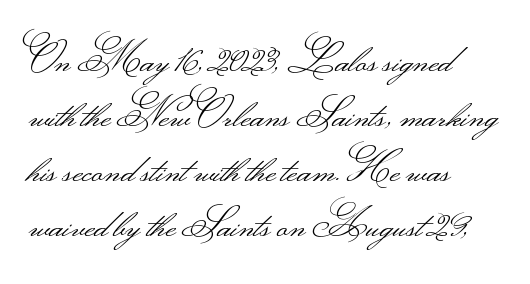
The lines are quadded left. Is the letter spacing exaggerated? No — it looks like the ordinary default. The passage shown is typed in a proportional face where columns would drift. Glance below the letters and you will spot only blank space.
